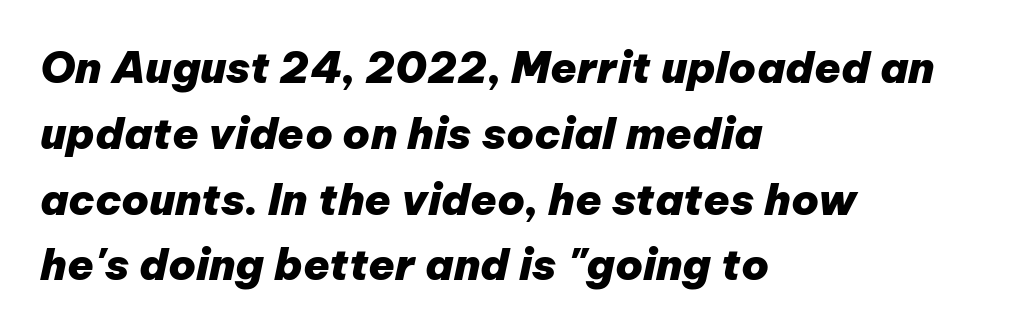
{"italic": "yes", "lean": "right", "slant_degrees": 12, "bold": "yes", "weight": "heavy", "width": "normal", "stroke_contrast": "low", "x_height": "medium", "monospaced": "no", "underline": "no", "align": "left", "line_spacing": "normal", "line_spacing_ratio": 1.53, "letter_spacing": "normal", "letter_spacing_em": 0.0, "glyph_px": 43}
